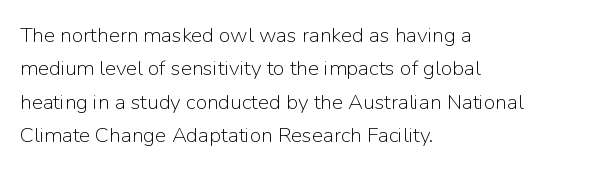
Q: Is the text bold? A: No.
Q: Is the text italic (slanted)? A: No, it is upright.
Q: Is the text underlined? A: No.
Q: How is the paragraph aligned? A: Left-aligned.
Q: Is the spacing between letters normal or unusually wide? A: Normal.
Q: Is the spacing between lines tight, normal or loose? A: Normal.
